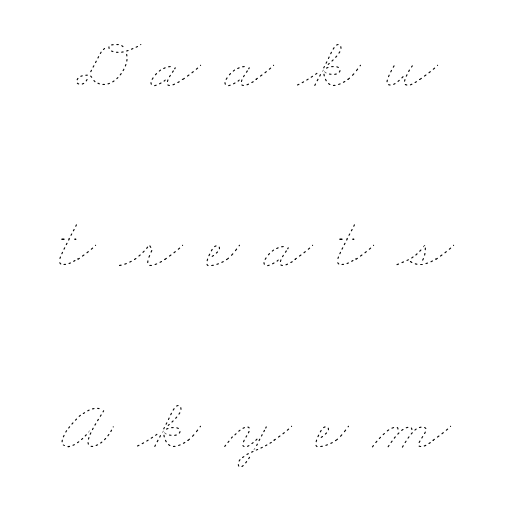
{"bold": "no", "weight": "thin", "width": "wide", "stroke_contrast": "low", "x_height": "small", "monospaced": "no", "underline": "no", "line_spacing": "loose", "line_spacing_ratio": 2.47, "letter_spacing": "wide", "letter_spacing_em": 0.32, "glyph_px": 73}
